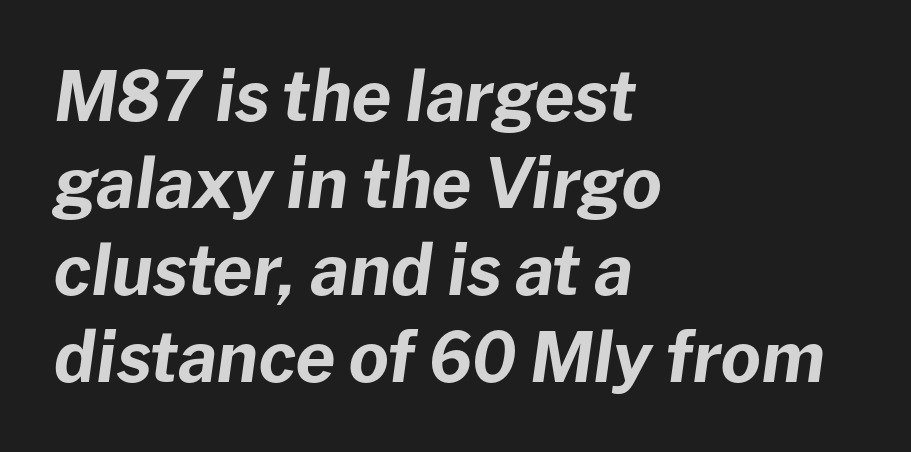
{"italic": "yes", "lean": "right", "slant_degrees": 8, "bold": "yes", "weight": "bold", "width": "normal", "stroke_contrast": "low", "x_height": "medium", "monospaced": "no", "underline": "no", "align": "left", "line_spacing": "normal", "line_spacing_ratio": 1.26, "letter_spacing": "normal", "letter_spacing_em": 0.0, "glyph_px": 69}
